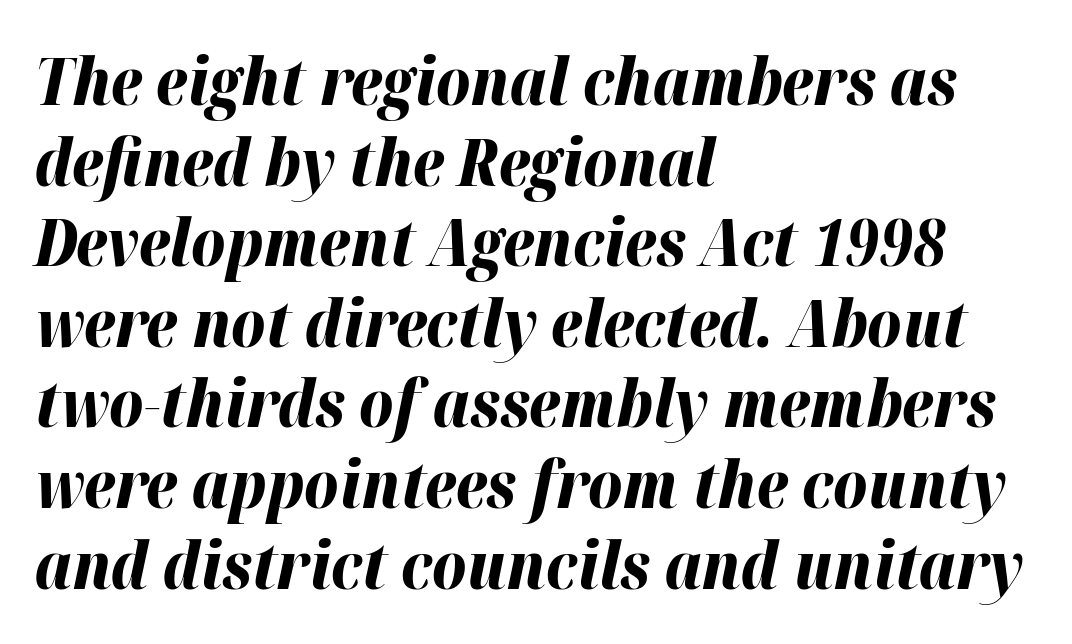
{"italic": "yes", "lean": "right", "slant_degrees": 12, "bold": "yes", "weight": "bold", "width": "normal", "stroke_contrast": "high", "x_height": "medium", "monospaced": "no", "underline": "no", "align": "left", "line_spacing_ratio": 1.24, "letter_spacing": "normal", "letter_spacing_em": 0.0, "glyph_px": 65}
